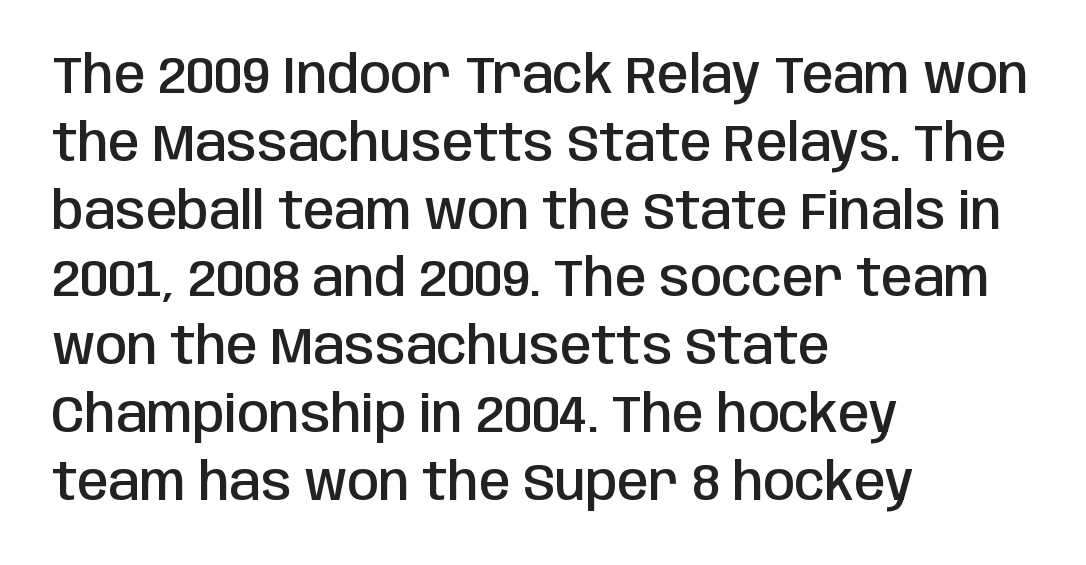
Q: Is the text bold? A: Semi-bold.
Q: Is the text italic (slanted)? A: No, it is upright.
Q: Is the typeface a serif or a sans-serif typeface? A: Sans-serif.
Q: Is the text underlined? A: No.
Q: How is the paragraph aligned? A: Left-aligned.
Q: Is the spacing between letters normal or unusually wide? A: Normal.
Q: Is the spacing between lines tight, normal or loose? A: Normal.
Q: Width (condensed, normal, or wide)? A: Condensed.
Q: Stroke contrast? A: Low.
Q: x-height? A: Large.
Q: Monospaced? A: No.
